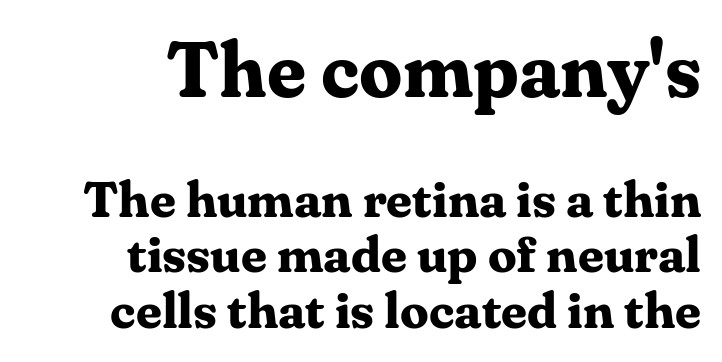
{"serif": "yes", "italic": "no", "bold": "yes", "weight": "bold", "width": "normal", "stroke_contrast": "medium", "x_height": "medium", "monospaced": "no", "underline": "no", "align": "right", "line_spacing": "tight", "line_spacing_ratio": 1.09, "letter_spacing": "normal", "letter_spacing_em": 0.0, "larger_block": "first", "size_ratio": 1.51, "glyph_px": 77}
